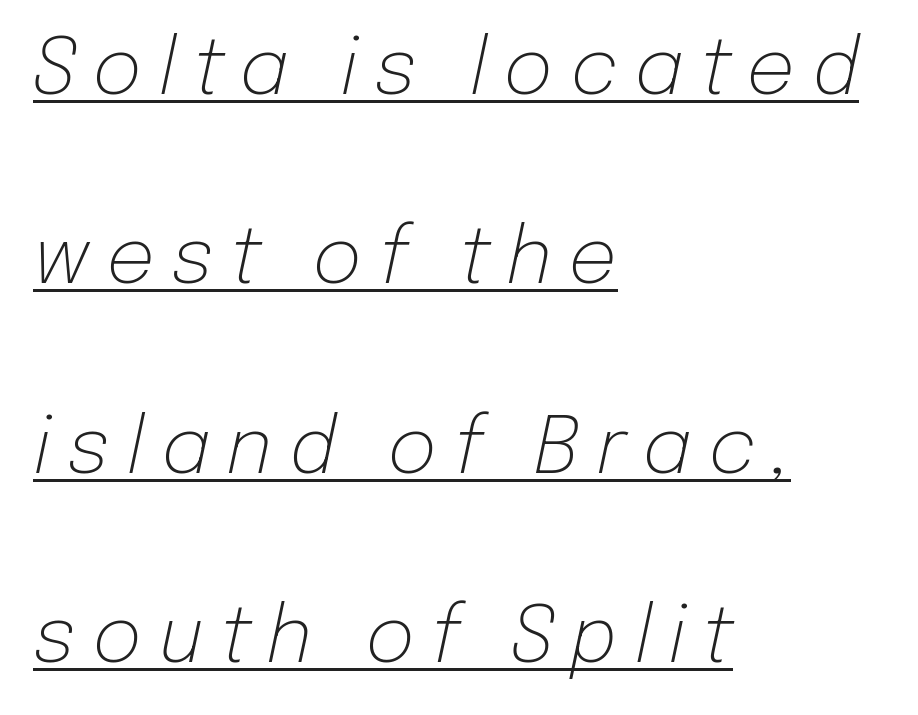
{"italic": "yes", "lean": "right", "slant_degrees": 12, "bold": "no", "weight": "light", "width": "normal", "stroke_contrast": "low", "x_height": "medium", "monospaced": "no", "underline": "yes", "align": "left", "line_spacing": "loose", "line_spacing_ratio": 2.46, "letter_spacing": "wide", "letter_spacing_em": 0.21, "glyph_px": 77}
